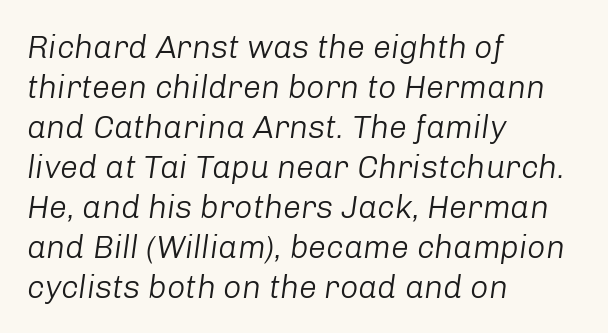
The strokes are not fattened; the text isn't bold. The specimen omits any rule beneath the text block's lines. The passage shown stacks its lines at a standard gap. There is no visible air inserted between adjacent glyphs.
